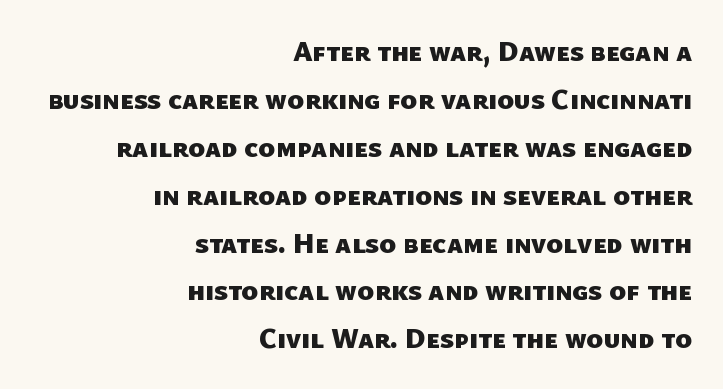
Characters follow at the spacing the type designer built in. All the whitespace from short lines collects on the left. The passage shown is typed in a proportional face where columns would drift. Serif or sans? Sans — the stroke terminals are bare. Type without underlining. Compared with an ordinary text face, these strokes are far heavier — a full bold.
